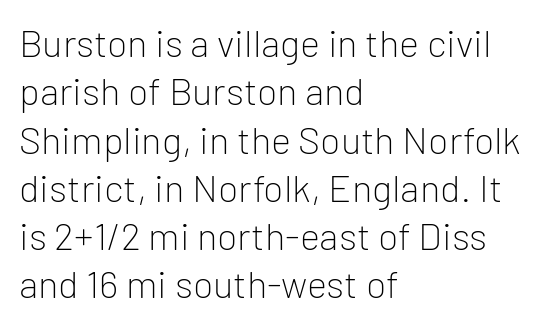
The image shows 38 px light sans-serif type, upright; set left-aligned, normal line spacing (1.27x), normal letter spacing, not underlined; low stroke contrast and a medium x-height.
